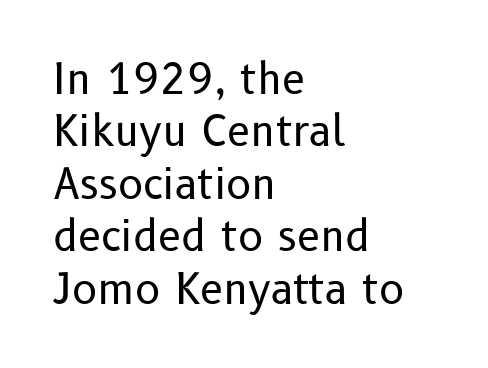
Q: Is the text bold? A: No.
Q: Is the text italic (slanted)? A: No, it is upright.
Q: Is the typeface a serif or a sans-serif typeface? A: Sans-serif.
Q: Is the text underlined? A: No.
Q: How is the paragraph aligned? A: Left-aligned.
Q: Is the spacing between letters normal or unusually wide? A: Normal.
Q: Is the spacing between lines tight, normal or loose? A: Normal.
Q: Width (condensed, normal, or wide)? A: Normal.
Q: Stroke contrast? A: Low.
Q: x-height? A: Medium.
Q: Monospaced? A: No.
